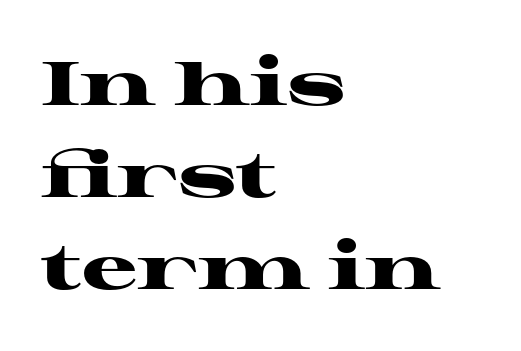
These lines are rendered in a variable-pitch font. Only glyphs here, with clear space below each row. The setting favours the left margin, as ordinary paragraphs usually do. Every stem runs plumb, perpendicular to the baseline. How would I describe the line gaps? Plain and ordinary. This is heavy type, rendered in bold.
